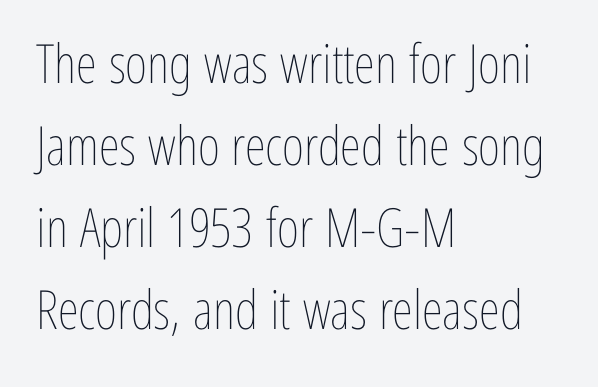
{"italic": "no", "bold": "no", "weight": "thin", "width": "condensed", "stroke_contrast": "low", "x_height": "medium", "monospaced": "no", "underline": "no", "align": "left", "line_spacing": "normal", "line_spacing_ratio": 1.52, "letter_spacing": "normal", "letter_spacing_em": 0.0, "glyph_px": 54}
